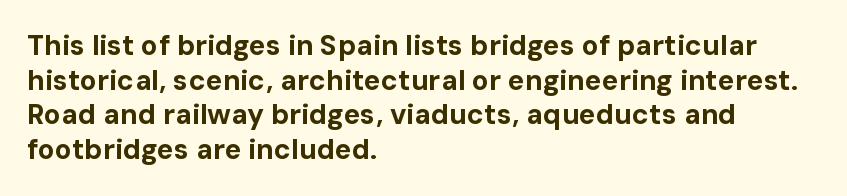
Spacing verdict: proportional, widths tailored to each character. The face used here has the dense, thick strokes of a bold. Posture: upright roman. Type without underlining. Students, note that the glyphs here touch the page at normal intervals. The text was rendered using a sans face with plain stroke endings.
